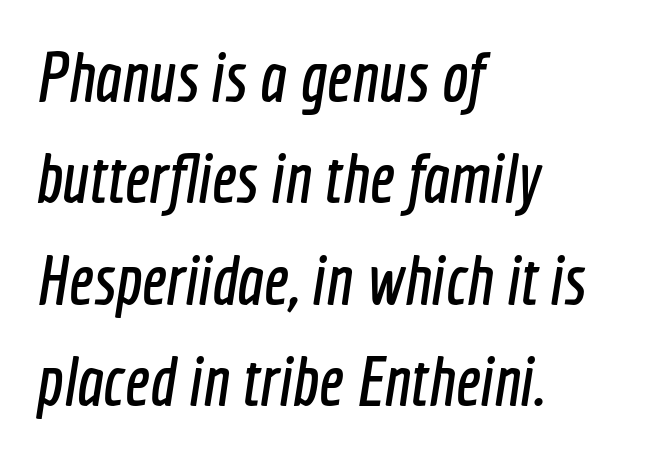
Q: Is the typeface a serif or a sans-serif typeface? A: Sans-serif.
Q: Is the text underlined? A: No.
Q: How is the paragraph aligned? A: Left-aligned.
Q: Is the spacing between letters normal or unusually wide? A: Normal.
Q: Is the spacing between lines tight, normal or loose? A: Normal.
Q: Width (condensed, normal, or wide)? A: Condensed.
Q: x-height? A: Medium.
Q: Monospaced? A: No.
